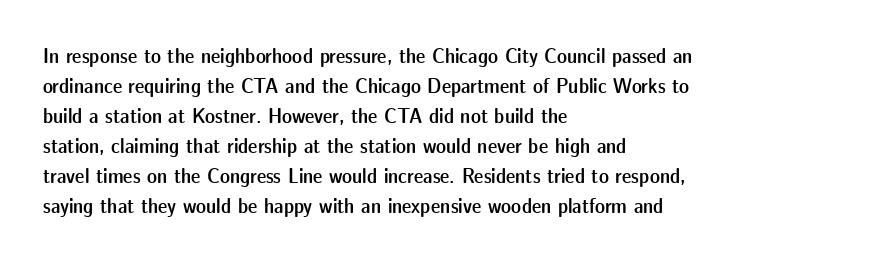
{"italic": "no", "bold": "semi", "underline": "no", "align": "left", "line_spacing": "normal", "line_spacing_ratio": 1.43, "letter_spacing": "normal", "letter_spacing_em": 0.0, "glyph_px": 21}
